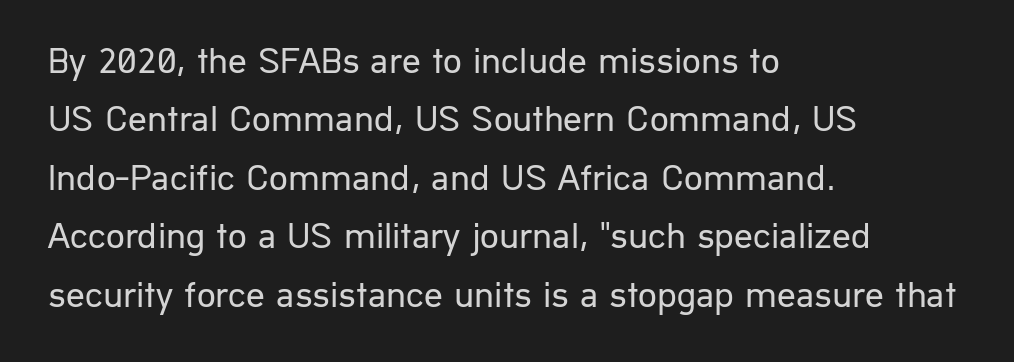
{"serif": "no", "italic": "no", "bold": "no", "weight": "regular", "width": "normal", "stroke_contrast": "low", "x_height": "medium", "monospaced": "no", "underline": "no", "align": "left", "line_spacing": "normal", "line_spacing_ratio": 1.58, "letter_spacing": "normal", "letter_spacing_em": 0.0, "glyph_px": 37}
